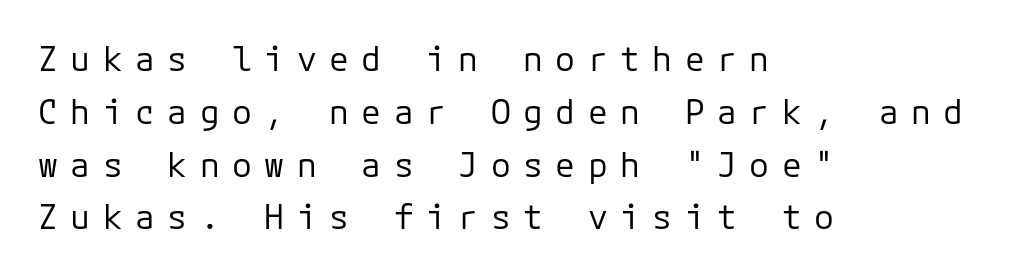
Q: Is the text bold? A: No.
Q: Is the text italic (slanted)? A: No, it is upright.
Q: Is the typeface a serif or a sans-serif typeface? A: Sans-serif.
Q: Is the text underlined? A: No.
Q: How is the paragraph aligned? A: Left-aligned.
Q: Is the spacing between letters normal or unusually wide? A: Unusually wide.
Q: Is the spacing between lines tight, normal or loose? A: Normal.
Q: Width (condensed, normal, or wide)? A: Normal.
Q: Stroke contrast? A: Low.
Q: x-height? A: Medium.
